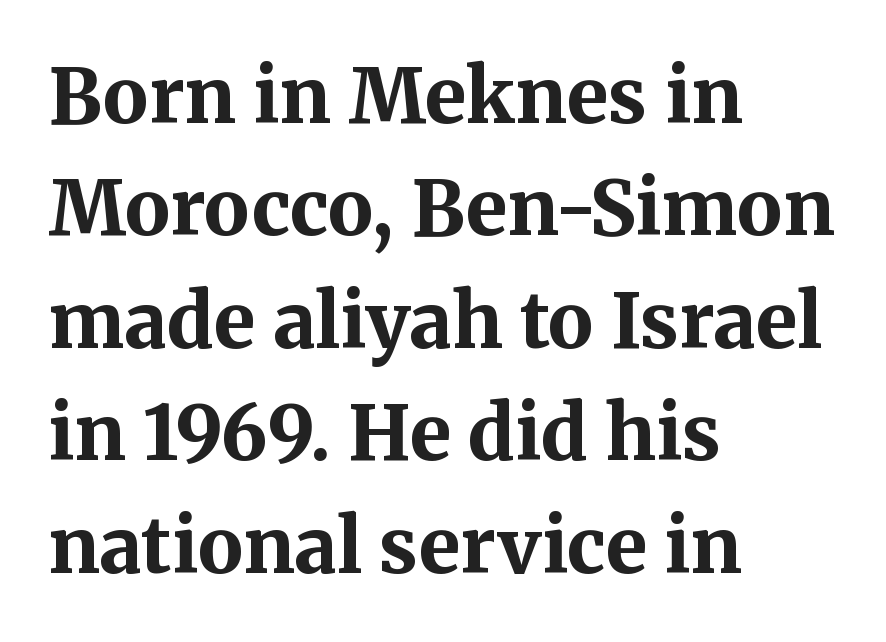
{"serif": "yes", "italic": "no", "bold": "yes", "weight": "bold", "width": "normal", "stroke_contrast": "medium", "x_height": "medium", "monospaced": "no", "underline": "no", "align": "left", "line_spacing": "normal", "line_spacing_ratio": 1.48, "letter_spacing": "normal", "letter_spacing_em": 0.0, "glyph_px": 76}
